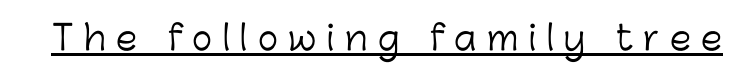
Q: Is the text bold? A: No.
Q: Is the text italic (slanted)? A: No, it is upright.
Q: Is the typeface a serif or a sans-serif typeface? A: Sans-serif.
Q: Is the text underlined? A: Yes.
Q: Is the spacing between letters normal or unusually wide? A: Unusually wide.
Q: Width (condensed, normal, or wide)? A: Normal.
Q: Stroke contrast? A: Low.
Q: x-height? A: Medium.
Q: Monospaced? A: No.
